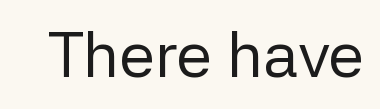
{"serif": "no", "italic": "no", "bold": "no", "weight": "regular", "width": "normal", "stroke_contrast": "low", "x_height": "medium", "monospaced": "no", "underline": "no", "letter_spacing": "normal", "letter_spacing_em": 0.0, "glyph_px": 64}
